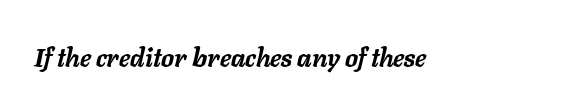
The image shows 26 px bold type, italic (leaning right); set normal letter spacing, not underlined.
